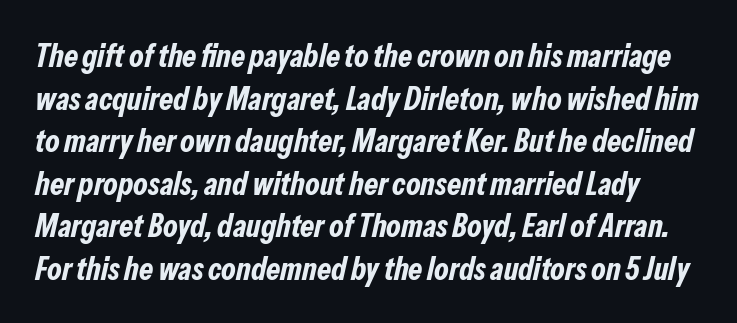
Q: Is the text bold? A: Yes.
Q: Is the text italic (slanted)? A: Yes, it leans right by about 13 degrees.
Q: Is the text underlined? A: No.
Q: Is the spacing between letters normal or unusually wide? A: Normal.
Q: Is the spacing between lines tight, normal or loose? A: Normal.
Q: Width (condensed, normal, or wide)? A: Condensed.
Q: Stroke contrast? A: Low.
Q: x-height? A: Medium.
Q: Monospaced? A: No.
